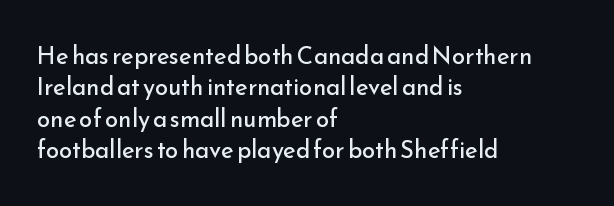
{"italic": "no", "bold": "no", "underline": "no", "align": "left", "line_spacing": "normal", "line_spacing_ratio": 1.31, "letter_spacing": "normal", "letter_spacing_em": 0.0, "glyph_px": 24}
